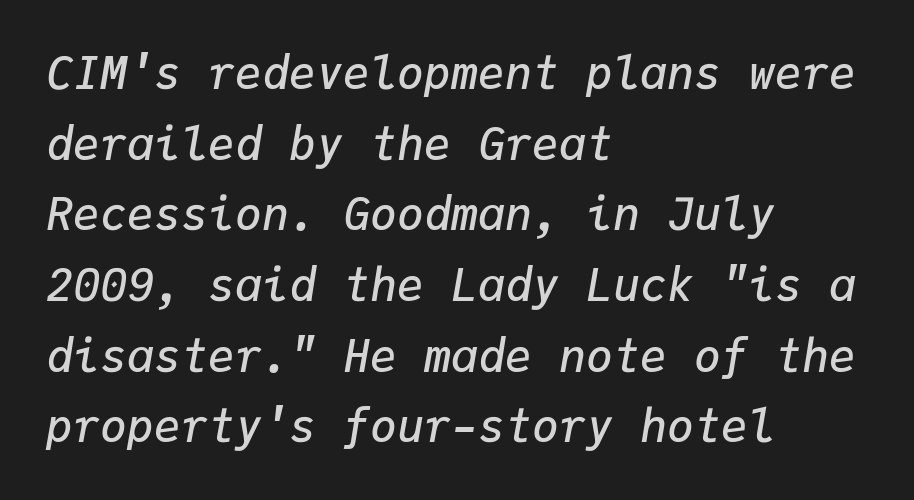
{"italic": "yes", "lean": "right", "slant_degrees": 9, "bold": "semi", "weight": "semibold", "width": "normal", "stroke_contrast": "low", "x_height": "medium", "monospaced": "yes", "underline": "no", "align": "left", "line_spacing": "normal", "line_spacing_ratio": 1.57, "letter_spacing": "normal", "letter_spacing_em": 0.0, "glyph_px": 45}
